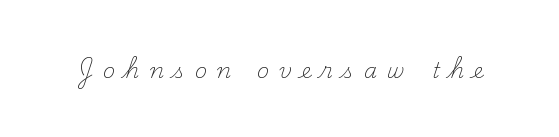
The image shows 21 px text type; set unusually wide letter spacing (+0.47 em), not underlined.
